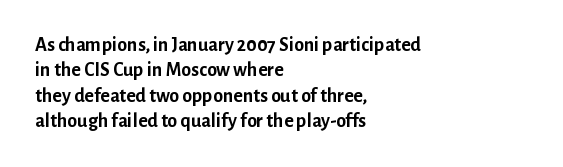
{"italic": "no", "bold": "yes", "underline": "no", "align": "left", "line_spacing": "normal", "line_spacing_ratio": 1.27, "letter_spacing": "normal", "letter_spacing_em": 0.0, "glyph_px": 20}
